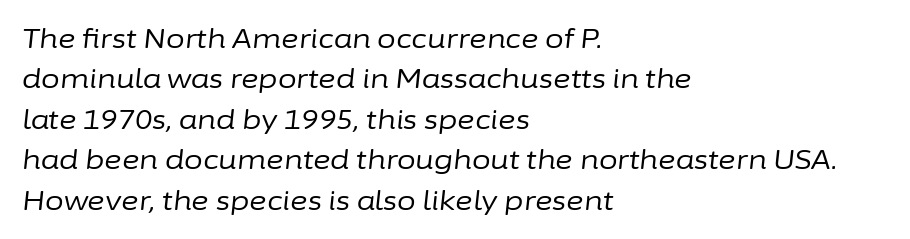
Q: Is the text bold? A: No.
Q: Is the text italic (slanted)? A: Yes, it leans right by about 6 degrees.
Q: Is the text underlined? A: No.
Q: How is the paragraph aligned? A: Left-aligned.
Q: Is the spacing between letters normal or unusually wide? A: Normal.
Q: Is the spacing between lines tight, normal or loose? A: Normal.
